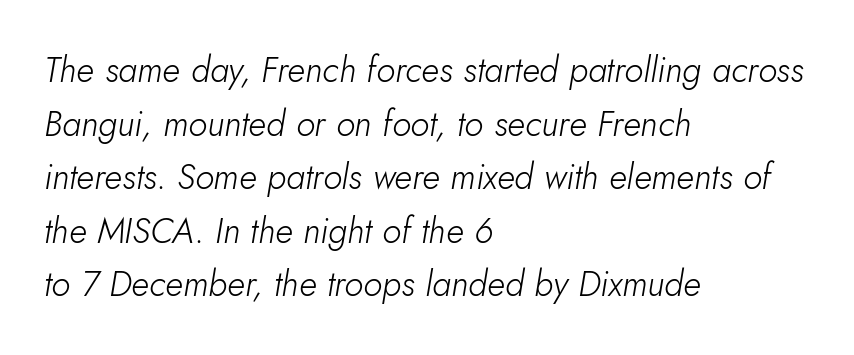
Q: Is the text bold? A: No.
Q: Is the text italic (slanted)? A: Yes, it leans right by about 10 degrees.
Q: Is the text underlined? A: No.
Q: How is the paragraph aligned? A: Left-aligned.
Q: Is the spacing between letters normal or unusually wide? A: Normal.
Q: Is the spacing between lines tight, normal or loose? A: Normal.
Q: Width (condensed, normal, or wide)? A: Normal.
Q: Stroke contrast? A: Low.
Q: x-height? A: Small.
Q: Monospaced? A: No.
